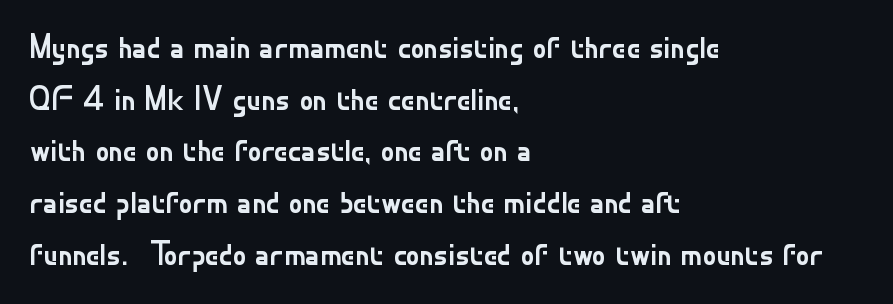
Type style note: lacks serifs. The rag falls on the right side of this text block. Decoration check: the copy has no underline. The leading is moderate, giving the passage an even texture.
